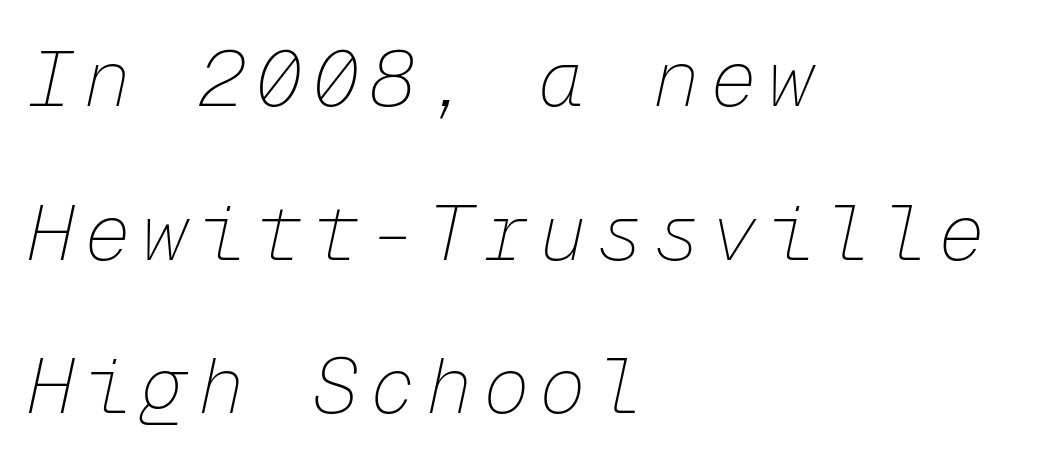
Q: Is the text bold? A: No.
Q: Is the text italic (slanted)? A: Yes, it leans right by about 12 degrees.
Q: Is the text underlined? A: No.
Q: How is the paragraph aligned? A: Left-aligned.
Q: Is the spacing between lines tight, normal or loose? A: Loose.
Q: Width (condensed, normal, or wide)? A: Normal.
Q: Stroke contrast? A: Low.
Q: x-height? A: Medium.
Q: Monospaced? A: Yes.
